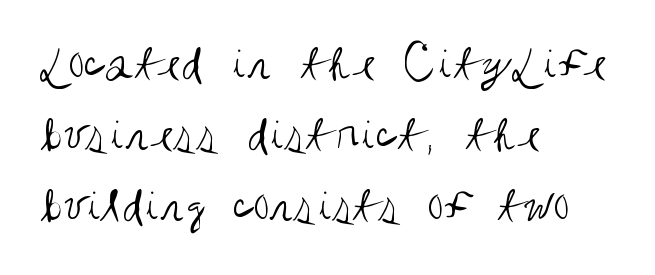
The image shows 53 px regular-weight, condensed sans-serif type; set left-aligned, normal line spacing (1.34x), normal letter spacing, not underlined; medium stroke contrast and a large x-height.
